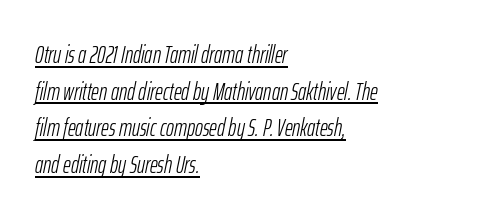
{"italic": "yes", "lean": "right", "slant_degrees": 12, "bold": "no", "underline": "yes", "align": "left", "line_spacing": "normal", "line_spacing_ratio": 1.53, "letter_spacing": "normal", "letter_spacing_em": 0.0, "glyph_px": 24}
